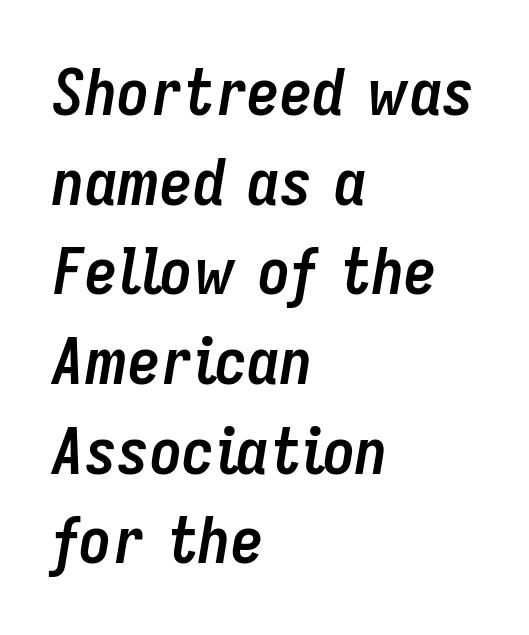
{"italic": "yes", "lean": "right", "slant_degrees": 9, "bold": "yes", "weight": "semibold", "width": "condensed", "stroke_contrast": "low", "x_height": "medium", "monospaced": "no", "underline": "no", "align": "left", "line_spacing": "normal", "line_spacing_ratio": 1.38, "letter_spacing": "normal", "letter_spacing_em": 0.0, "glyph_px": 65}
